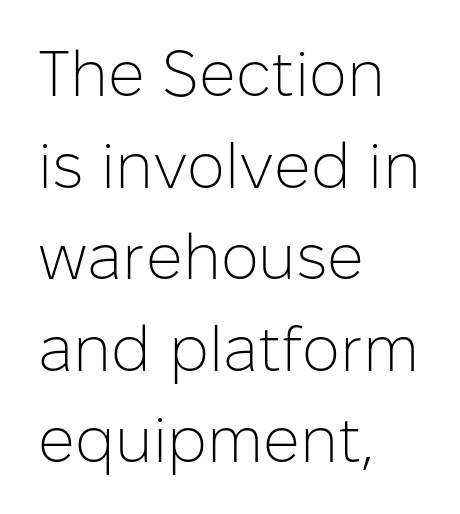
Q: Is the text bold? A: No.
Q: Is the text italic (slanted)? A: No, it is upright.
Q: Is the typeface a serif or a sans-serif typeface? A: Sans-serif.
Q: Is the text underlined? A: No.
Q: How is the paragraph aligned? A: Left-aligned.
Q: Is the spacing between letters normal or unusually wide? A: Normal.
Q: Is the spacing between lines tight, normal or loose? A: Normal.
Q: Width (condensed, normal, or wide)? A: Normal.
Q: Stroke contrast? A: Low.
Q: x-height? A: Medium.
Q: Monospaced? A: No.
